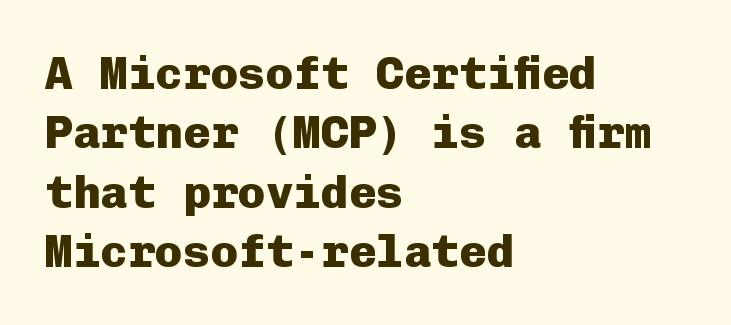
Q: Is the text bold? A: Yes.
Q: Is the text italic (slanted)? A: No, it is upright.
Q: Is the typeface a serif or a sans-serif typeface? A: Sans-serif.
Q: Is the text underlined? A: No.
Q: How is the paragraph aligned? A: Left-aligned.
Q: Is the spacing between letters normal or unusually wide? A: Normal.
Q: Is the spacing between lines tight, normal or loose? A: Normal.
Q: Width (condensed, normal, or wide)? A: Normal.
Q: Stroke contrast? A: Low.
Q: x-height? A: Medium.
Q: Monospaced? A: Yes.
